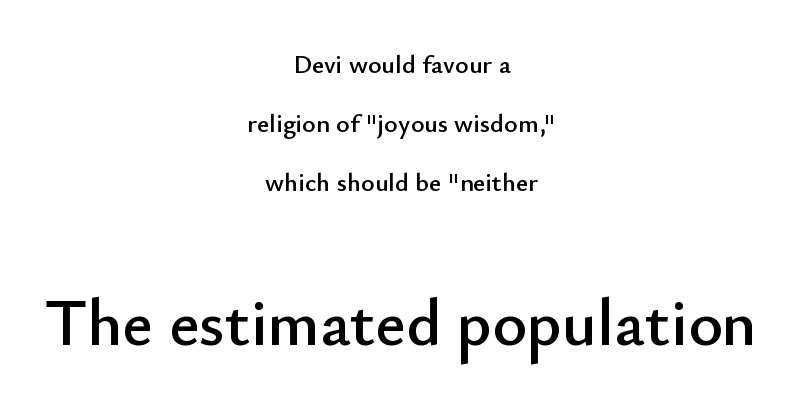
Q: Is the text italic (slanted)? A: No, it is upright.
Q: Is the typeface a serif or a sans-serif typeface? A: Sans-serif.
Q: Is the text underlined? A: No.
Q: How is the paragraph aligned? A: Centered.
Q: Is the spacing between letters normal or unusually wide? A: Normal.
Q: Is the spacing between lines tight, normal or loose? A: Loose.
Q: Which block of text is set in a larger size, the first (top) or the second (bottom)? A: The second (bottom) one.
Q: Width (condensed, normal, or wide)? A: Normal.
Q: Stroke contrast? A: Low.
Q: x-height? A: Small.
Q: Monospaced? A: No.
